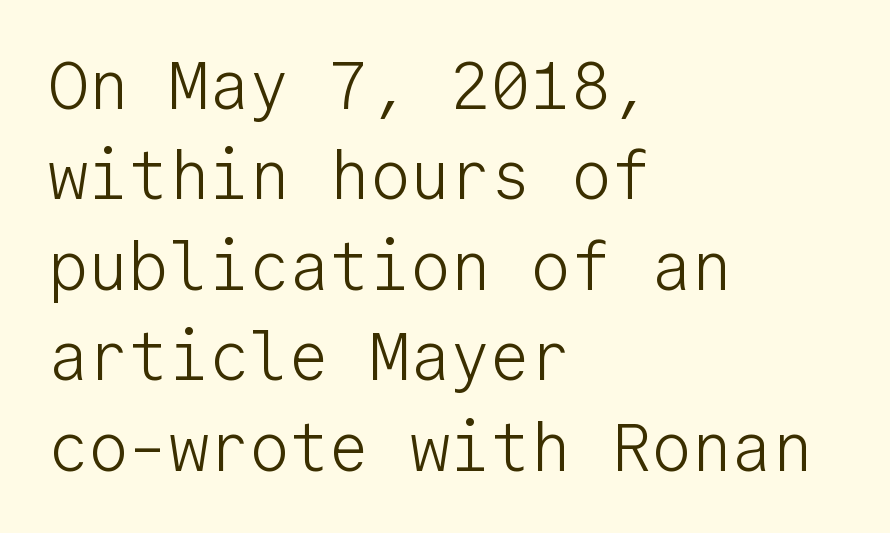
The image shows 67 px light sans-serif type, upright, monospaced; set left-aligned, normal line spacing (1.35x), normal letter spacing, not underlined; low stroke contrast and a medium x-height.
